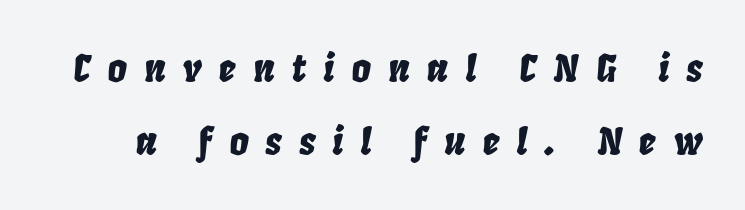
Note the varied advance widths — an 'i' is clearly narrower than an 'm'. Check under the words: just untouched page. The designer dialed line spacing up above the default. You could only call the tracking loose — the letters float apart. A typesetter would mark this as italic.
